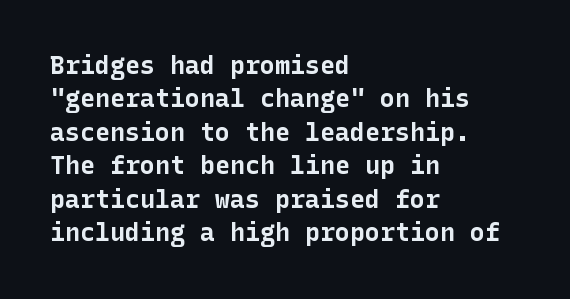
The image shows 25 px bold type, upright; set left-aligned, normal line spacing (1.34x), normal letter spacing, not underlined.
